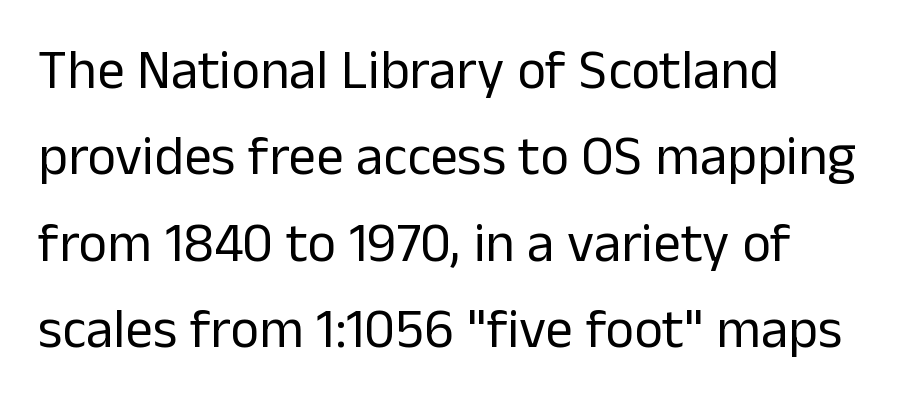
Q: Is the text bold? A: No.
Q: Is the text italic (slanted)? A: No, it is upright.
Q: Is the typeface a serif or a sans-serif typeface? A: Sans-serif.
Q: Is the text underlined? A: No.
Q: How is the paragraph aligned? A: Left-aligned.
Q: Is the spacing between letters normal or unusually wide? A: Normal.
Q: Is the spacing between lines tight, normal or loose? A: Normal.
Q: Width (condensed, normal, or wide)? A: Normal.
Q: Stroke contrast? A: Low.
Q: x-height? A: Medium.
Q: Monospaced? A: No.
